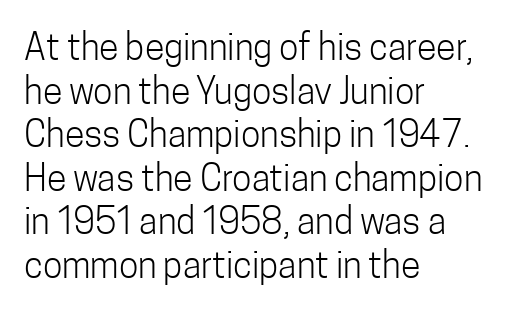
The image shows 36 px light, condensed sans-serif type, upright; set left-aligned, line spacing 1.21x, normal letter spacing, not underlined; low stroke contrast and a medium x-height.
